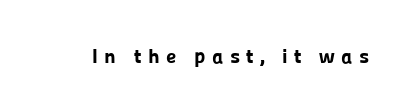
The image shows 21 px bold type, upright; set unusually wide letter spacing (+0.3 em), not underlined.
